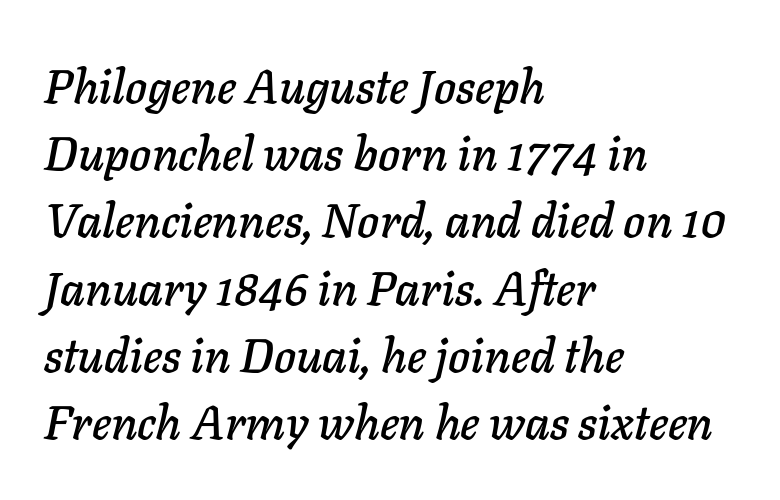
Each letter keeps its own natural width here, so spacing adapts to shape. Horizontal bands of white between lines are of average thickness. Nobody touched the tracking dial on this one. The rendering anchors every line to the left-hand side. Style check: oblique. The strip under each line holds only bare page.
